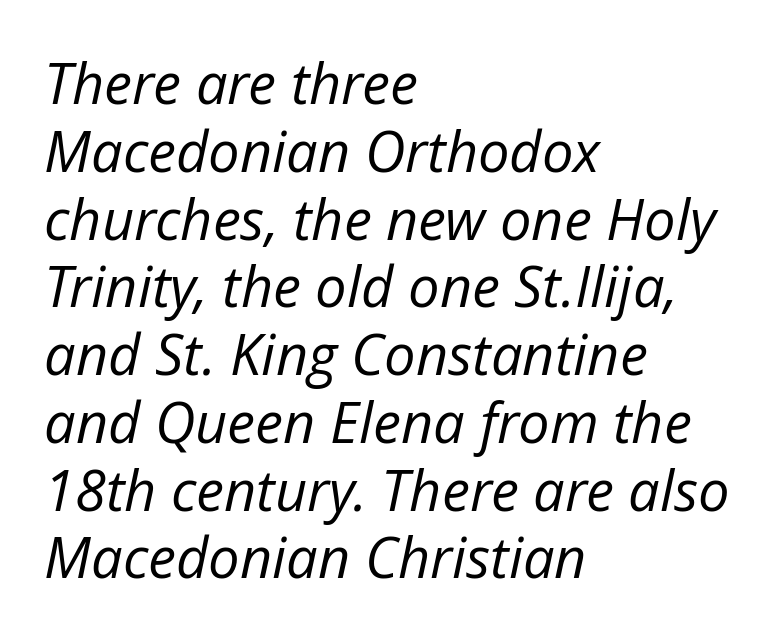
Proportional: the letters do not fall into vertical columns. The face looks like a standard text weight, possibly lighter. Each row of text sits above clean, open space. The glyphs look as if they've been sheared to an angle.
